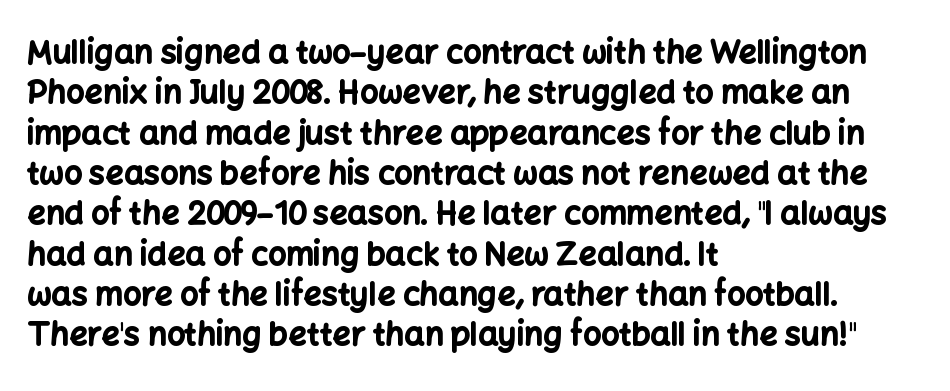
Q: Is the text bold? A: Yes.
Q: Is the text italic (slanted)? A: No, it is upright.
Q: Is the typeface a serif or a sans-serif typeface? A: Sans-serif.
Q: Is the text underlined? A: No.
Q: How is the paragraph aligned? A: Left-aligned.
Q: Is the spacing between letters normal or unusually wide? A: Normal.
Q: Is the spacing between lines tight, normal or loose? A: Normal.
Q: Width (condensed, normal, or wide)? A: Normal.
Q: Stroke contrast? A: Low.
Q: x-height? A: Medium.
Q: Monospaced? A: No.
